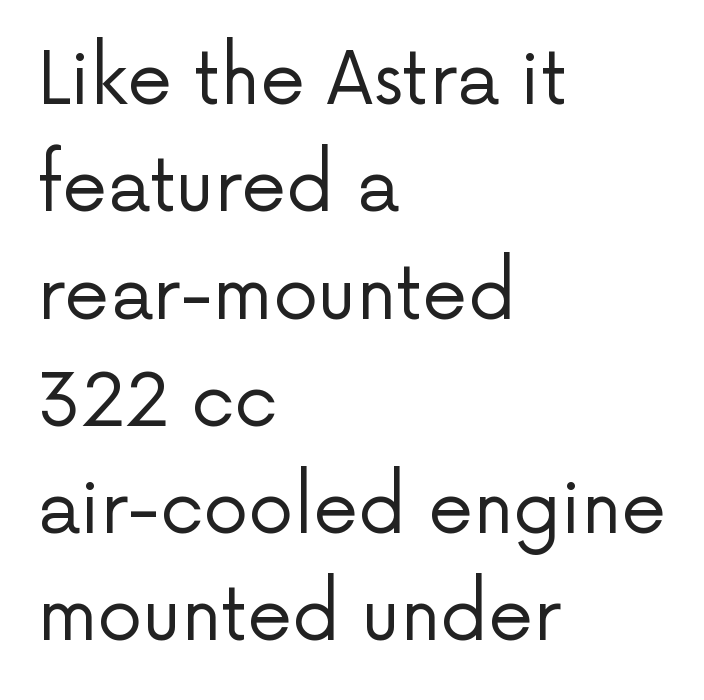
Q: Is the text bold? A: No.
Q: Is the text italic (slanted)? A: No, it is upright.
Q: Is the typeface a serif or a sans-serif typeface? A: Sans-serif.
Q: Is the text underlined? A: No.
Q: How is the paragraph aligned? A: Left-aligned.
Q: Is the spacing between letters normal or unusually wide? A: Normal.
Q: Is the spacing between lines tight, normal or loose? A: Normal.
Q: Width (condensed, normal, or wide)? A: Normal.
Q: Stroke contrast? A: Low.
Q: x-height? A: Medium.
Q: Monospaced? A: No.
